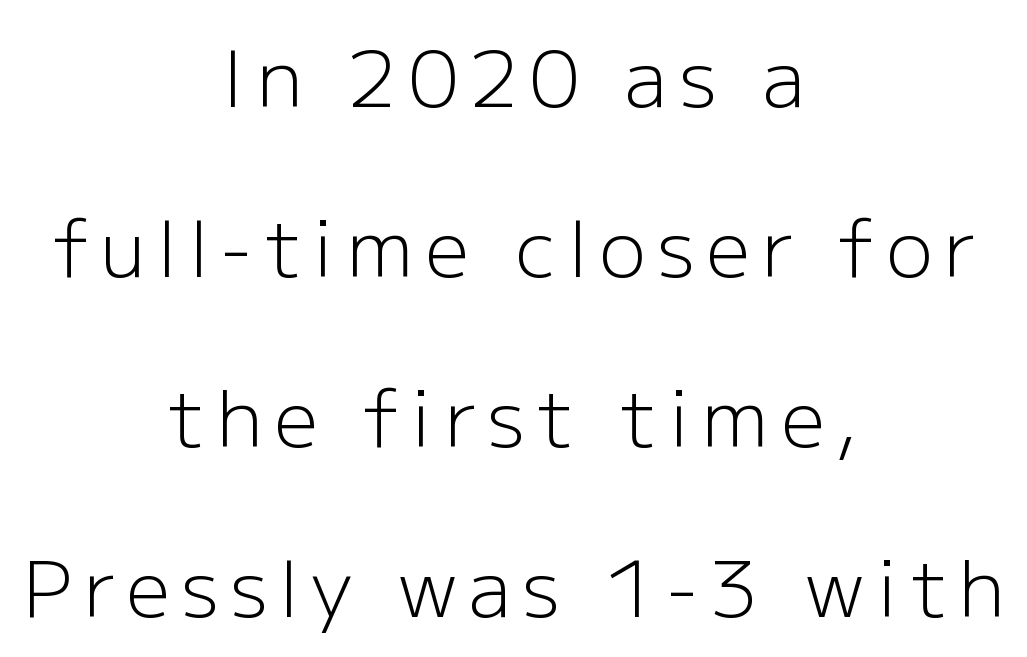
Plain, unruled lines of type. The lines are quadded center. A great deal of white space separates one row of letters from the next. Do the letters lean? They stand straight. Does the type have serifs? No, each stem ends abruptly.
